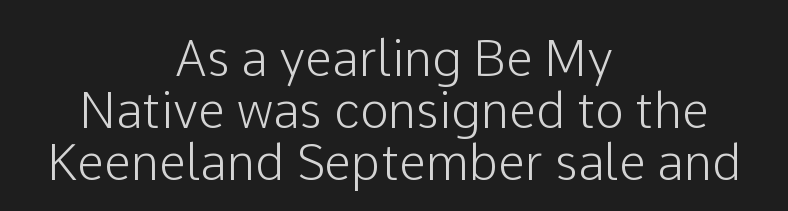
Q: Is the text italic (slanted)? A: No, it is upright.
Q: Is the typeface a serif or a sans-serif typeface? A: Sans-serif.
Q: Is the text underlined? A: No.
Q: How is the paragraph aligned? A: Centered.
Q: Is the spacing between letters normal or unusually wide? A: Normal.
Q: Is the spacing between lines tight, normal or loose? A: Tight.
Q: Width (condensed, normal, or wide)? A: Normal.
Q: Stroke contrast? A: Low.
Q: x-height? A: Medium.
Q: Monospaced? A: No.
